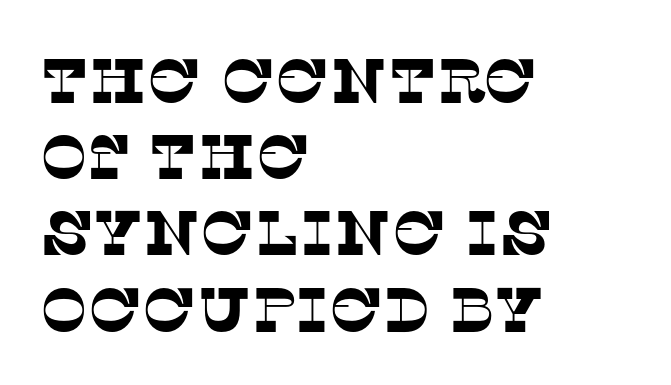
Typographically, this falls in the serif category. Glyph-to-glyph distance matches everyday printed text. These lines are rendered in a variable-pitch font. Clear beneath every line of the passage.
